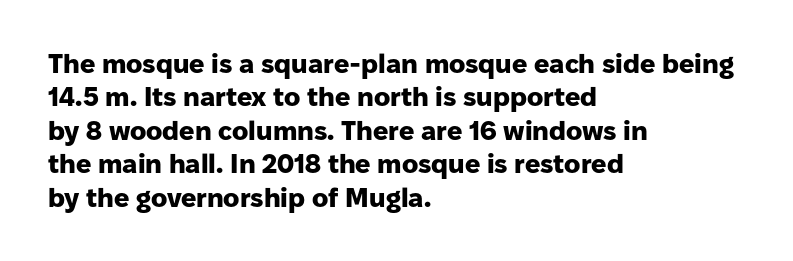
There is no visible air inserted between adjacent glyphs. Compared with a centered layout, this one pins lines to the left instead. The strokes are fattened all the way to bold. A typesetter would mark this as roman, not italic. The words here are not underlined.
